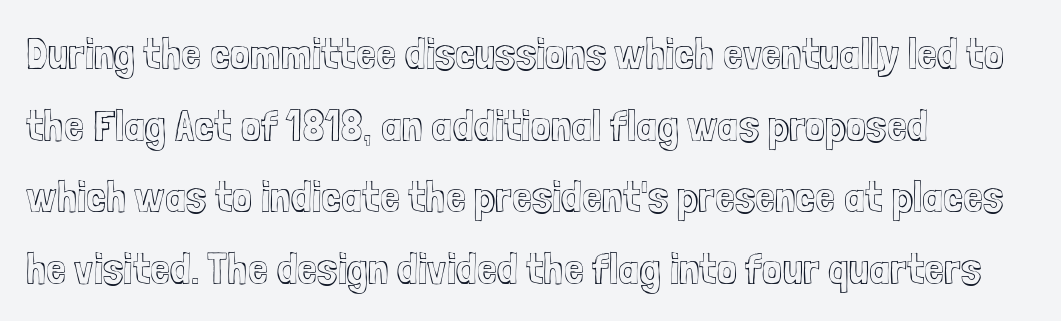
{"italic": "no", "width": "condensed", "x_height": "medium", "monospaced": "no", "underline": "no", "align": "left", "line_spacing": "normal", "line_spacing_ratio": 1.59, "letter_spacing": "normal", "letter_spacing_em": 0.0, "glyph_px": 45}
